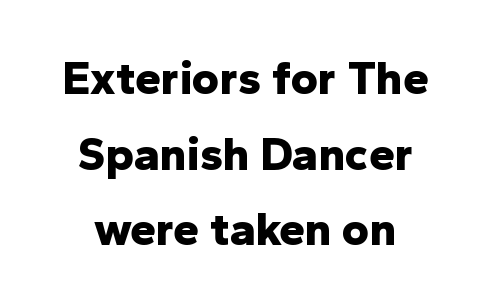
This is roman type, the default non-slanted kind. The glyphs have the mass of a bold cut. Successive baselines arrive at the customary interval. Think of a printed novel: that variable character pitch is what you see here. Tracking here is standard; glyphs follow each other at the usual distance.
